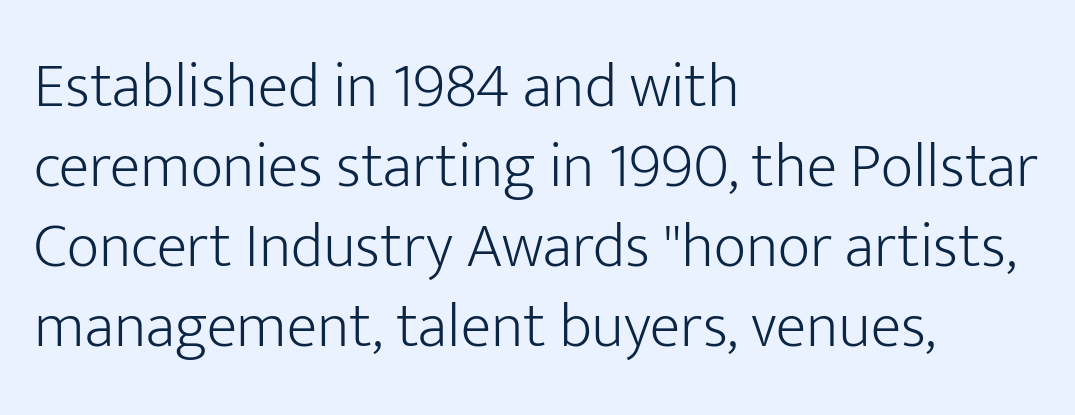
The image shows 63 px light sans-serif type, upright; set left-aligned, normal line spacing (1.27x), normal letter spacing, not underlined; low stroke contrast and a medium x-height.
